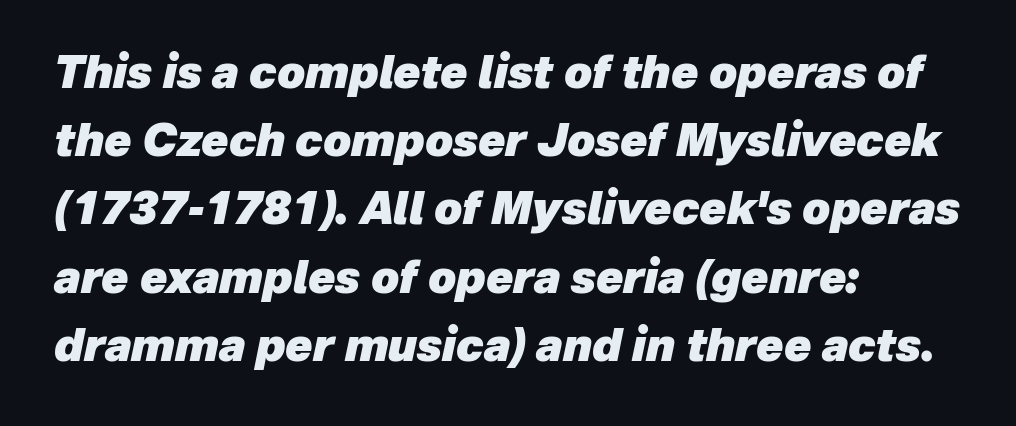
{"italic": "yes", "lean": "right", "slant_degrees": 12, "bold": "yes", "weight": "heavy", "width": "normal", "stroke_contrast": "low", "x_height": "medium", "monospaced": "no", "underline": "no", "align": "left", "line_spacing": "normal", "line_spacing_ratio": 1.55, "letter_spacing": "normal", "letter_spacing_em": 0.0, "glyph_px": 44}
